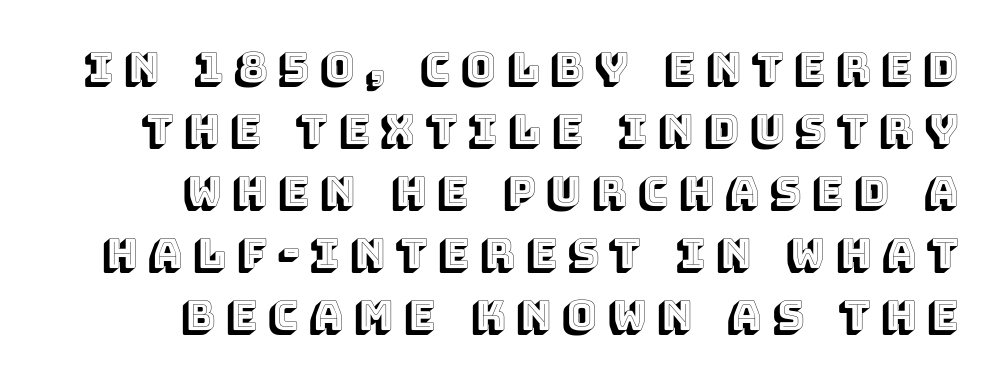
Q: Is the text italic (slanted)? A: No, it is upright.
Q: Is the text underlined? A: No.
Q: Is the spacing between letters normal or unusually wide? A: Unusually wide.
Q: Is the spacing between lines tight, normal or loose? A: Normal.
Q: Width (condensed, normal, or wide)? A: Normal.
Q: x-height? A: Large.
Q: Monospaced? A: No.
